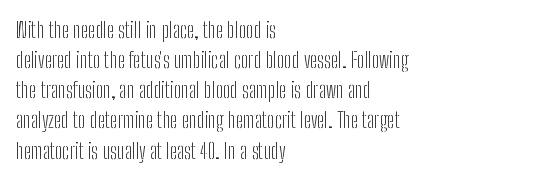
The letterforms sit shoulder to shoulder at normal distance. The space directly below the letters is spotless. Counters stay open thanks to moderate or lighter strokes. The vertical gap from one line to the next is medium. Ascenders rise straight up at ninety degrees. The ragged edge is on the right, which tells us the setting is flush left.
